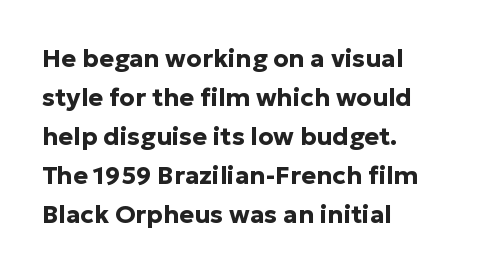
{"italic": "no", "bold": "yes", "underline": "no", "align": "left", "line_spacing": "normal", "line_spacing_ratio": 1.56, "letter_spacing": "normal", "letter_spacing_em": 0.0, "glyph_px": 25}
